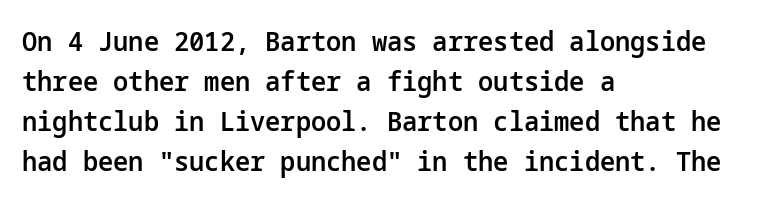
Type without underlining. The passage shown stacks its lines at a standard gap. This rendering uses left alignment, leaving the right contour irregular. Here the glyphs are tracked normally, forming tight word shapes.
